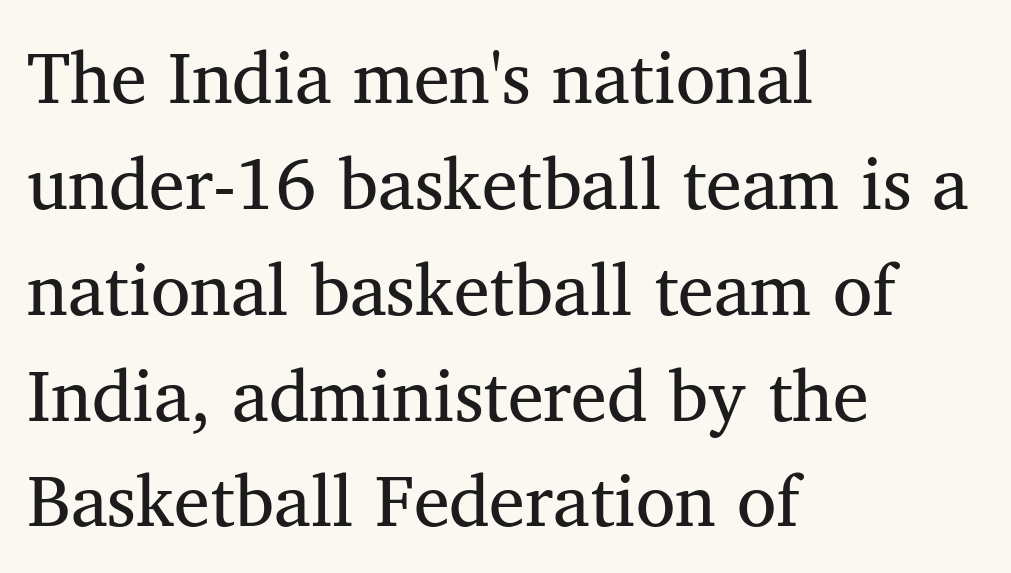
Q: Is the text bold? A: No.
Q: Is the typeface a serif or a sans-serif typeface? A: Serif.
Q: Is the text underlined? A: No.
Q: How is the paragraph aligned? A: Left-aligned.
Q: Is the spacing between letters normal or unusually wide? A: Normal.
Q: Is the spacing between lines tight, normal or loose? A: Normal.
Q: Width (condensed, normal, or wide)? A: Normal.
Q: Stroke contrast? A: Medium.
Q: x-height? A: Medium.
Q: Monospaced? A: No.
